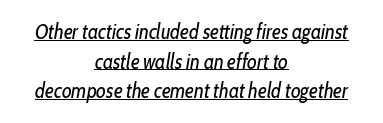
The image shows 21 px text type, italic (leaning right); set centered, normal line spacing (1.41x), normal letter spacing, underlined.
